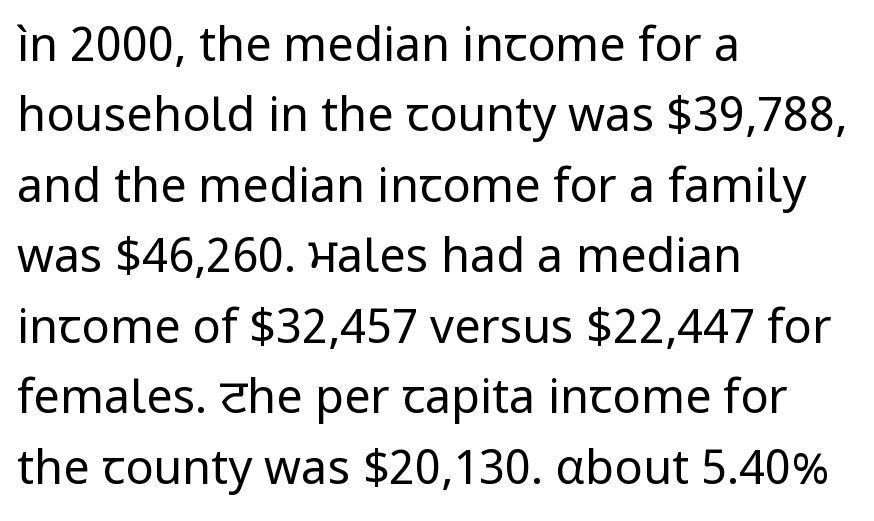
Observe the ordinary spacing: letters are neighbours, not strangers. Each stroke keeps to a modest, everyday thickness or less. The face used here is a sans, in the tradition of grotesques and geometrics. Note the varied advance widths — an 'i' is clearly narrower than an 'm'. This rendering uses left alignment, leaving the right contour irregular.
